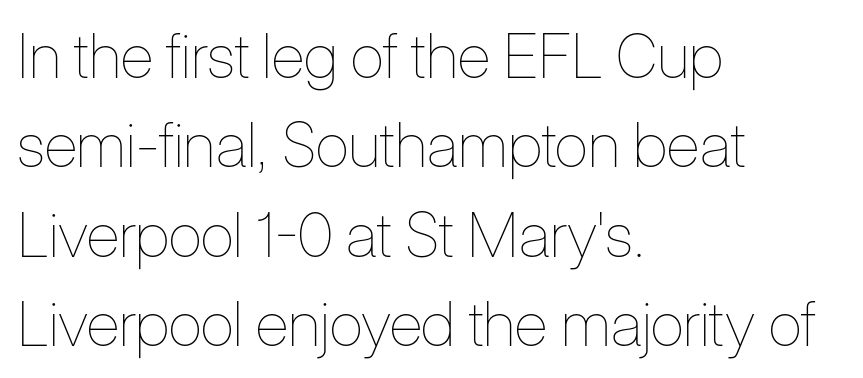
Every row of glyphs begins at an identical x-position on the left. Character widths vary here, with narrow letters taking less room than wide ones. Has an underline been added? It has not. Stroke mass is kept to a normal reading level or below. Each new line begins a customary step beneath the previous one. Tall strokes in this sample are plumb rather than angled.
